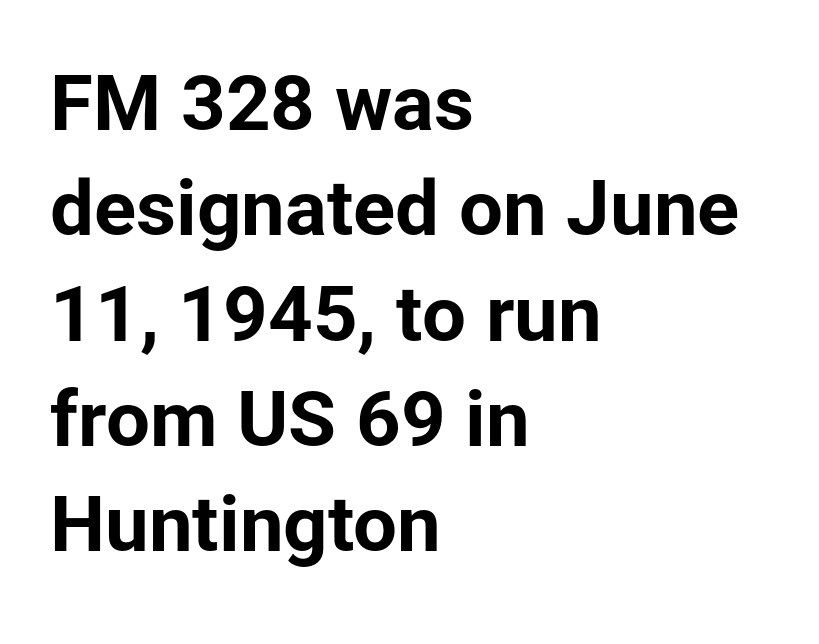
In terms of posture, this sample is upright. Unmarked baselines from the first word to the last. A typesetter would call this zero additional tracking. Plenty of ink on the page — the face is bold.
